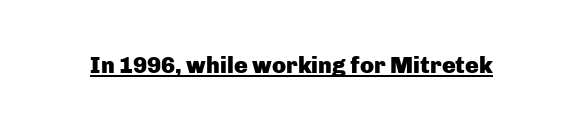
Heavy, bold letterforms. A rule runs beneath these lines of type. The type is set solid horizontally, with unmodified tracking. The lettering stays uniformly vertical, giving the passage a roman look.
